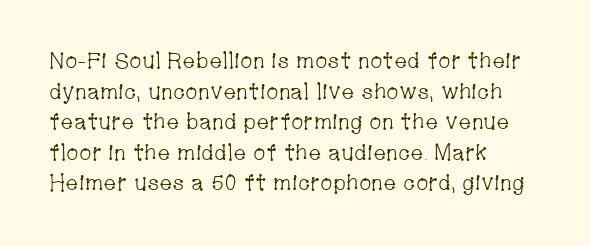
Here the glyphs are tracked normally, forming tight word shapes. This sample keeps an unexceptional amount of space between lines. Every character sits straight up, as roman type does. Each stroke keeps to a modest, everyday thickness or less. This rendering uses left alignment, leaving the right contour irregular. Descenders are the only things crossing below the line.
